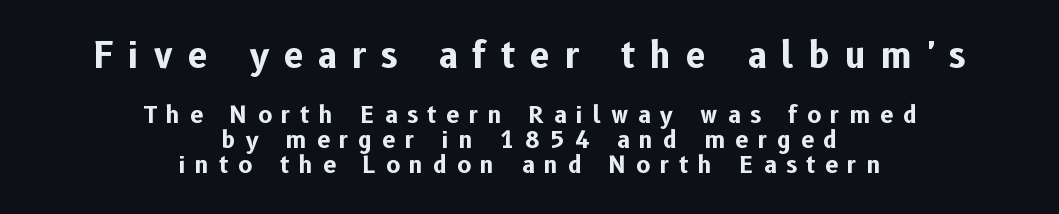
Q: Is the text bold? A: Yes.
Q: Is the text italic (slanted)? A: No, it is upright.
Q: Is the typeface a serif or a sans-serif typeface? A: Sans-serif.
Q: Is the text underlined? A: No.
Q: How is the paragraph aligned? A: Centered.
Q: Is the spacing between letters normal or unusually wide? A: Unusually wide.
Q: Is the spacing between lines tight, normal or loose? A: Tight.
Q: Which block of text is set in a larger size, the first (top) or the second (bottom)? A: The first (top) one.
Q: Width (condensed, normal, or wide)? A: Normal.
Q: Stroke contrast? A: Low.
Q: x-height? A: Medium.
Q: Monospaced? A: No.
